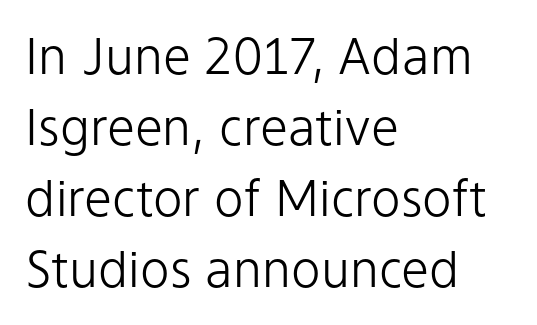
The image shows 50 px light sans-serif type, upright; set left-aligned, normal line spacing (1.42x), normal letter spacing, not underlined; low stroke contrast and a medium x-height.
